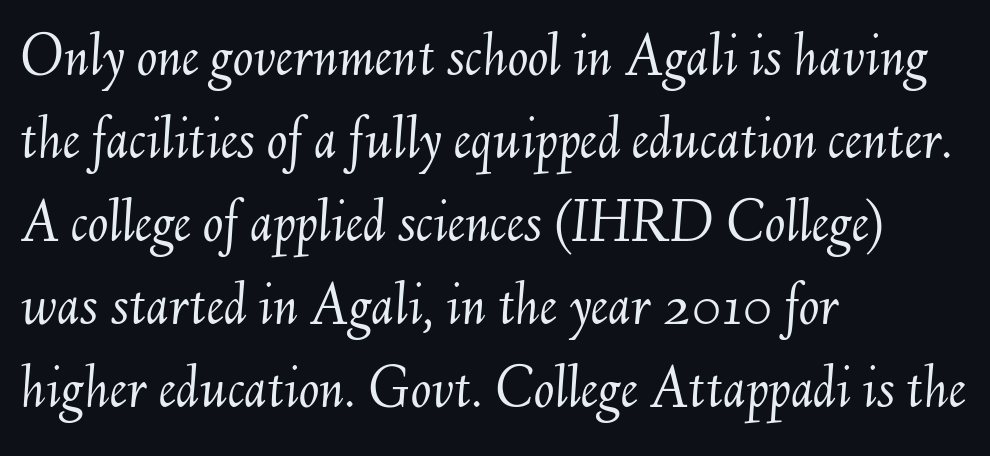
Q: Is the text bold? A: No.
Q: Is the text italic (slanted)? A: Yes, it leans right by about 6 degrees.
Q: Is the text underlined? A: No.
Q: How is the paragraph aligned? A: Left-aligned.
Q: Is the spacing between letters normal or unusually wide? A: Normal.
Q: Is the spacing between lines tight, normal or loose? A: Normal.
Q: Width (condensed, normal, or wide)? A: Normal.
Q: Stroke contrast? A: Medium.
Q: x-height? A: Small.
Q: Monospaced? A: No.
